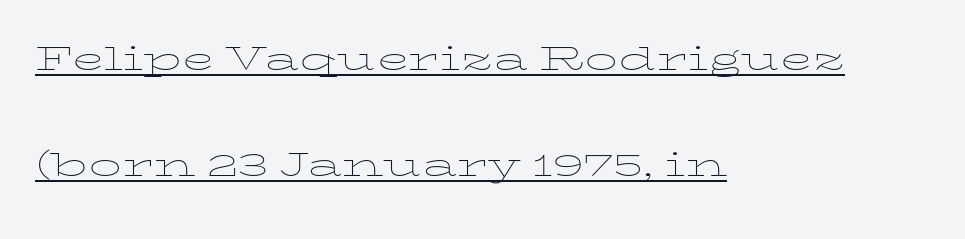
{"italic": "no", "bold": "no", "weight": "thin", "width": "wide", "stroke_contrast": "low", "x_height": "medium", "monospaced": "no", "underline": "yes", "align": "left", "line_spacing": "loose", "line_spacing_ratio": 2.47, "letter_spacing": "normal", "letter_spacing_em": 0.0, "glyph_px": 43}
